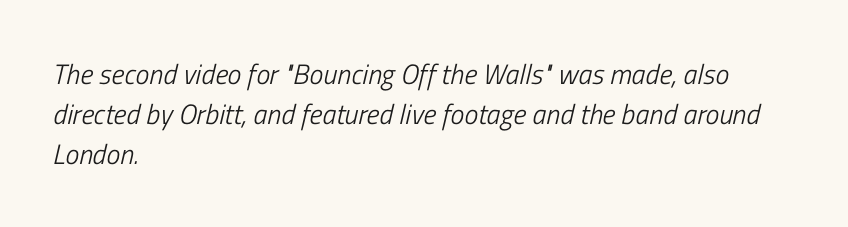
The image shows 28 px light, condensed type, italic (leaning right); set left-aligned, normal line spacing (1.42x), normal letter spacing, not underlined; low stroke contrast and a medium x-height.
